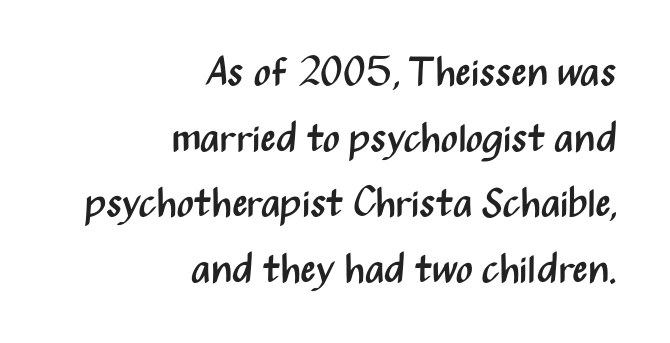
The typography opts for an upright posture over an oblique one. Inter-character spacing is left at the font's built-in metrics. The letters advance in unequal steps, a hallmark of proportional type. The typeface has the unassuming heft of standard copy or less. Plain, unruled lines of type.
